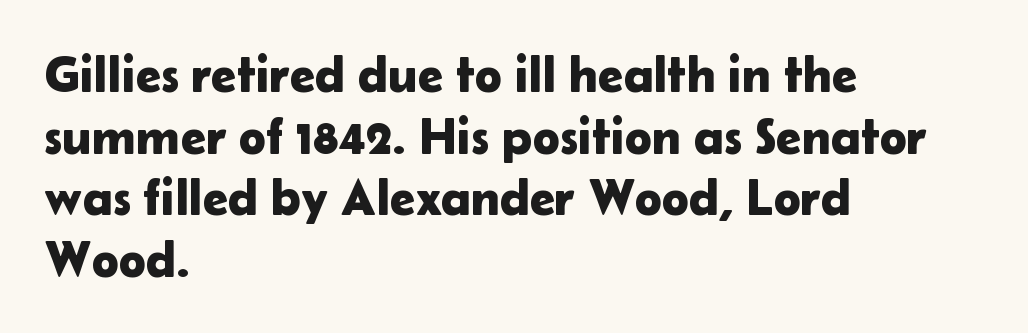
{"serif": "no", "italic": "no", "width": "normal", "stroke_contrast": "low", "x_height": "medium", "monospaced": "no", "underline": "no", "align": "left", "line_spacing_ratio": 1.21, "letter_spacing": "normal", "letter_spacing_em": 0.0, "glyph_px": 51}
